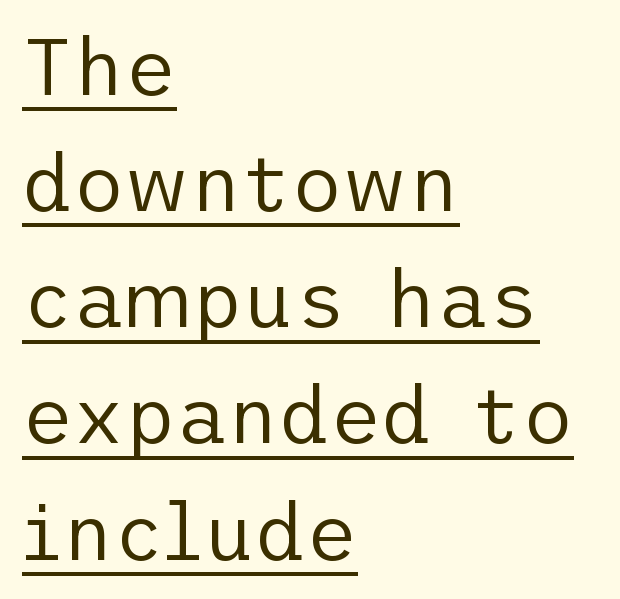
Q: Is the text bold? A: No.
Q: Is the text italic (slanted)? A: No, it is upright.
Q: Is the typeface a serif or a sans-serif typeface? A: Sans-serif.
Q: Is the text underlined? A: Yes.
Q: How is the paragraph aligned? A: Left-aligned.
Q: Is the spacing between letters normal or unusually wide? A: Normal.
Q: Is the spacing between lines tight, normal or loose? A: Normal.
Q: Width (condensed, normal, or wide)? A: Normal.
Q: Stroke contrast? A: Low.
Q: x-height? A: Medium.
